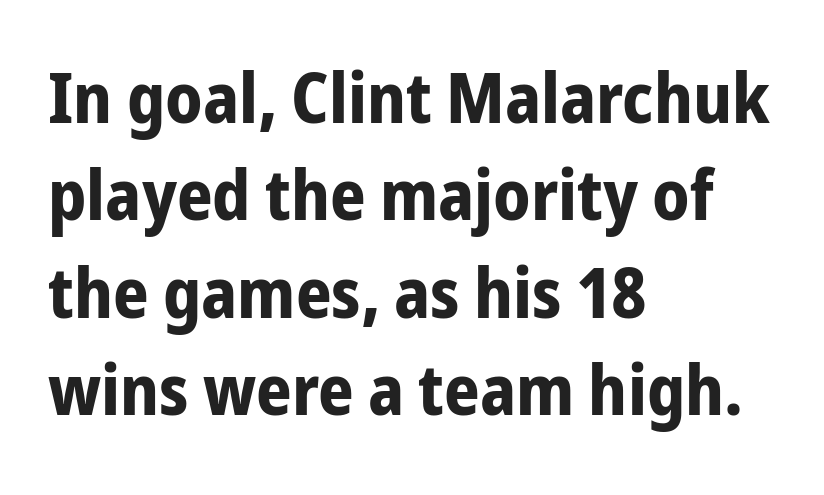
Q: Is the text bold? A: Yes.
Q: Is the text italic (slanted)? A: No, it is upright.
Q: Is the typeface a serif or a sans-serif typeface? A: Sans-serif.
Q: Is the text underlined? A: No.
Q: How is the paragraph aligned? A: Left-aligned.
Q: Is the spacing between letters normal or unusually wide? A: Normal.
Q: Is the spacing between lines tight, normal or loose? A: Normal.
Q: Width (condensed, normal, or wide)? A: Condensed.
Q: Stroke contrast? A: Low.
Q: x-height? A: Medium.
Q: Monospaced? A: No.
